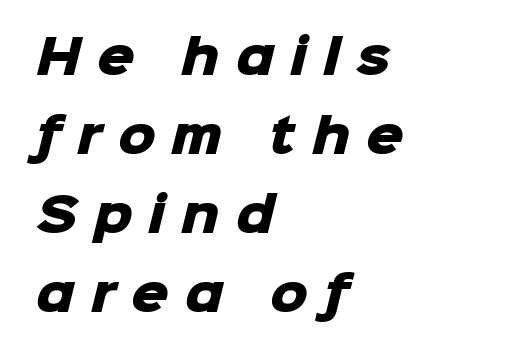
{"serif": "no", "bold": "yes", "weight": "heavy", "width": "normal", "stroke_contrast": "low", "x_height": "medium", "monospaced": "no", "underline": "no", "align": "left", "line_spacing": "normal", "line_spacing_ratio": 1.68, "letter_spacing": "wide", "letter_spacing_em": 0.34, "glyph_px": 47}
